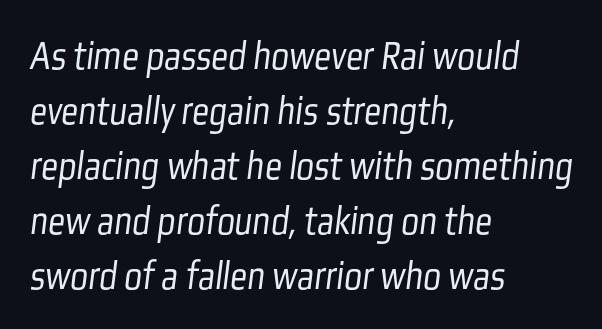
Q: Is the text bold? A: No.
Q: Is the typeface a serif or a sans-serif typeface? A: Sans-serif.
Q: Is the text underlined? A: No.
Q: How is the paragraph aligned? A: Left-aligned.
Q: Is the spacing between letters normal or unusually wide? A: Normal.
Q: Is the spacing between lines tight, normal or loose? A: Normal.
Q: Width (condensed, normal, or wide)? A: Condensed.
Q: Stroke contrast? A: Low.
Q: x-height? A: Medium.
Q: Monospaced? A: No.
